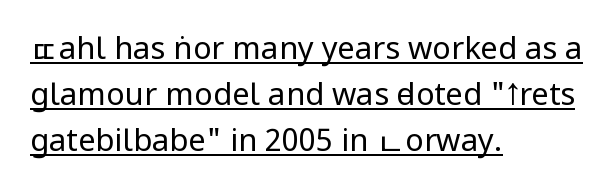
The image shows 31 px regular-weight, condensed sans-serif type, upright; set left-aligned, normal line spacing (1.49x), normal letter spacing, underlined; low stroke contrast.
